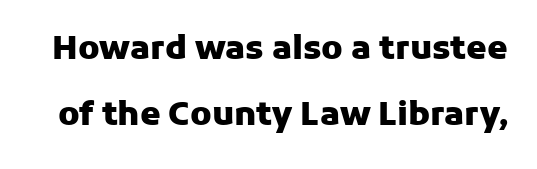
{"serif": "no", "italic": "no", "bold": "yes", "weight": "heavy", "width": "normal", "stroke_contrast": "low", "x_height": "medium", "monospaced": "no", "underline": "no", "line_spacing": "loose", "line_spacing_ratio": 2.01, "letter_spacing": "normal", "letter_spacing_em": 0.0, "glyph_px": 33}
